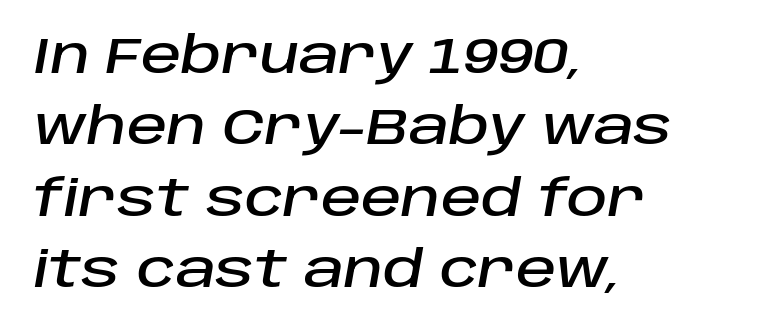
Q: Is the text italic (slanted)? A: Yes, it leans right by about 10 degrees.
Q: Is the text underlined? A: No.
Q: How is the paragraph aligned? A: Left-aligned.
Q: Is the spacing between letters normal or unusually wide? A: Normal.
Q: Is the spacing between lines tight, normal or loose? A: Normal.
Q: Width (condensed, normal, or wide)? A: Normal.
Q: Stroke contrast? A: Low.
Q: x-height? A: Large.
Q: Monospaced? A: No.
